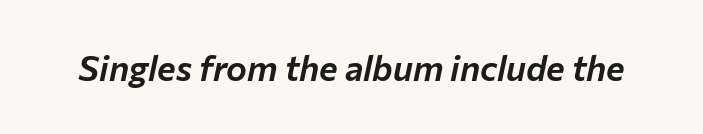
The image shows 35 px text type, italic (leaning right); set normal letter spacing, not underlined; low stroke contrast and a medium x-height.
